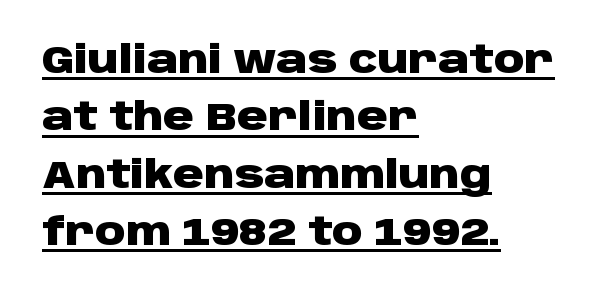
{"serif": "no", "italic": "no", "bold": "yes", "weight": "heavy", "width": "wide", "stroke_contrast": "low", "x_height": "large", "monospaced": "no", "underline": "yes", "align": "left", "line_spacing": "normal", "line_spacing_ratio": 1.51, "letter_spacing": "normal", "letter_spacing_em": 0.0, "glyph_px": 38}
